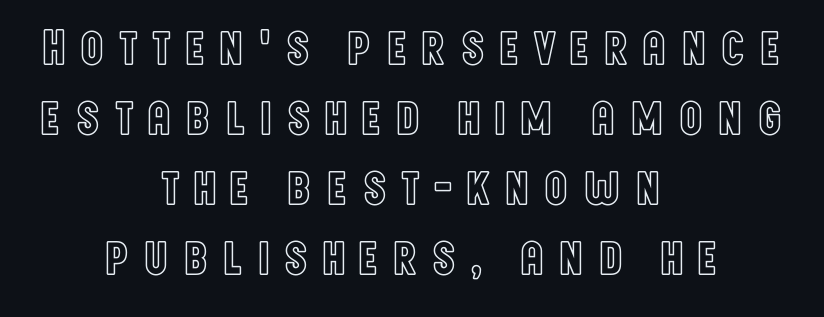
Q: Is the text italic (slanted)? A: No, it is upright.
Q: Is the text underlined? A: No.
Q: How is the paragraph aligned? A: Centered.
Q: Is the spacing between letters normal or unusually wide? A: Unusually wide.
Q: Is the spacing between lines tight, normal or loose? A: Normal.
Q: Width (condensed, normal, or wide)? A: Condensed.
Q: x-height? A: Large.
Q: Monospaced? A: No.
